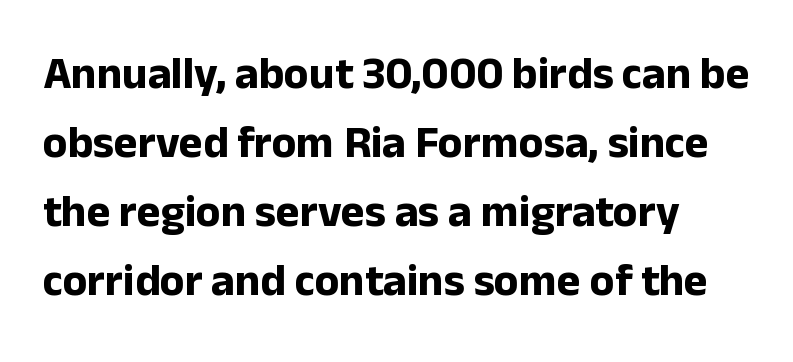
Q: Is the text bold? A: Yes.
Q: Is the text italic (slanted)? A: No, it is upright.
Q: Is the typeface a serif or a sans-serif typeface? A: Sans-serif.
Q: Is the text underlined? A: No.
Q: Is the spacing between letters normal or unusually wide? A: Normal.
Q: Is the spacing between lines tight, normal or loose? A: Normal.
Q: Width (condensed, normal, or wide)? A: Normal.
Q: Stroke contrast? A: Low.
Q: x-height? A: Medium.
Q: Monospaced? A: No.
